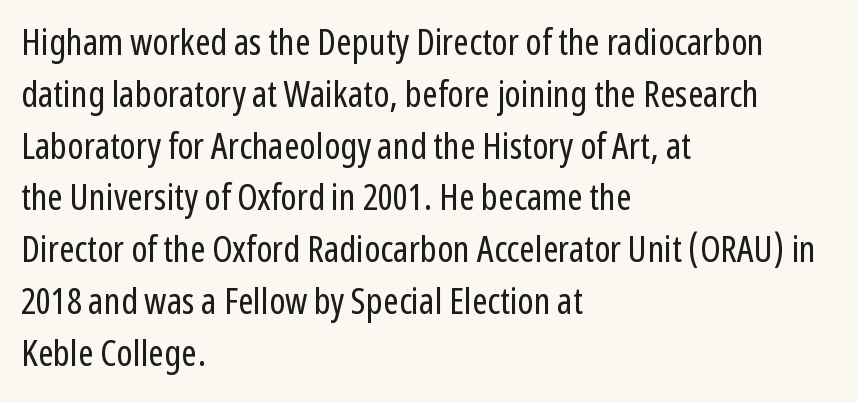
{"serif": "no", "italic": "no", "bold": "no", "weight": "regular", "width": "condensed", "stroke_contrast": "low", "x_height": "medium", "monospaced": "no", "underline": "no", "align": "left", "line_spacing": "normal", "line_spacing_ratio": 1.4, "letter_spacing": "normal", "letter_spacing_em": 0.0, "glyph_px": 37}
